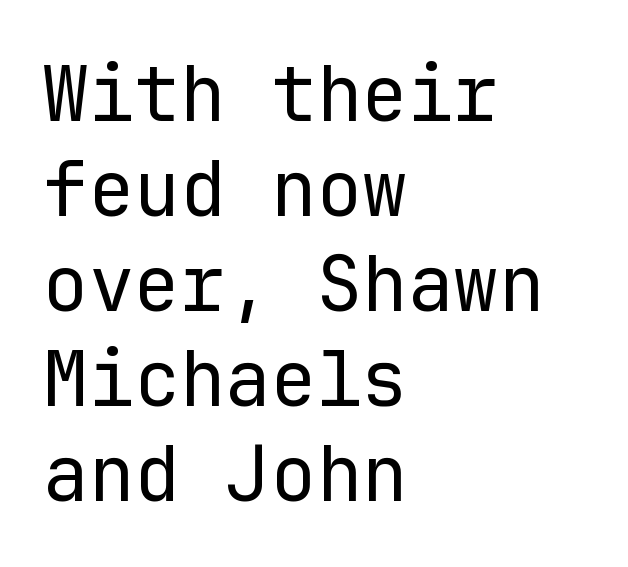
Short and long lines alike share a common starting point at left. How are the letters spaced? Ordinarily, with no added tracking. Style check: upright. Has an underline been added? It has not. Grotesque or geometric, the face here clearly has no serifs.
